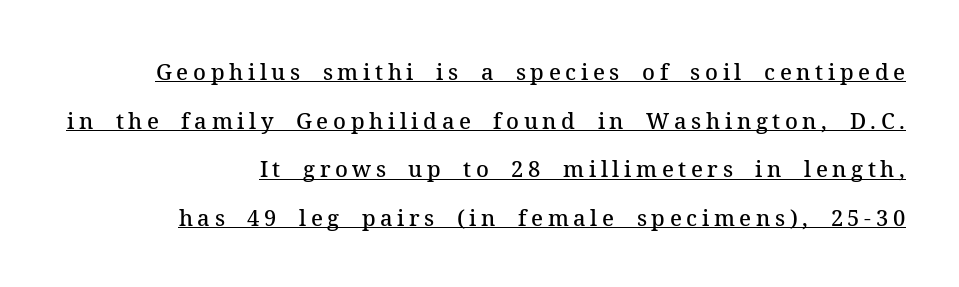
Q: Is the text bold? A: Semi-bold.
Q: Is the text italic (slanted)? A: No, it is upright.
Q: Is the text underlined? A: Yes.
Q: How is the paragraph aligned? A: Right-aligned.
Q: Is the spacing between letters normal or unusually wide? A: Unusually wide.
Q: Is the spacing between lines tight, normal or loose? A: Loose.
